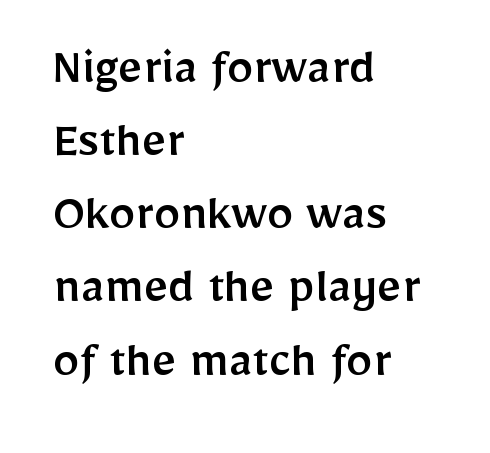
Q: Is the text italic (slanted)? A: No, it is upright.
Q: Is the typeface a serif or a sans-serif typeface? A: Sans-serif.
Q: Is the text underlined? A: No.
Q: How is the paragraph aligned? A: Left-aligned.
Q: Is the spacing between letters normal or unusually wide? A: Normal.
Q: Is the spacing between lines tight, normal or loose? A: Normal.
Q: Width (condensed, normal, or wide)? A: Normal.
Q: Stroke contrast? A: Low.
Q: x-height? A: Medium.
Q: Monospaced? A: No.
